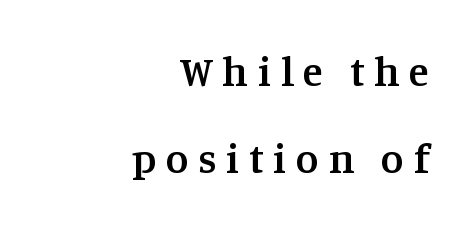
No italicization has been applied; the sample stays upright. Firm but not heavy-handed strokes: this text is semibold. Descenders hang freely into open space. You could not count columns in this text — the font is proportionally spaced. In terms of leading, this rendering errs on the spacious side.
